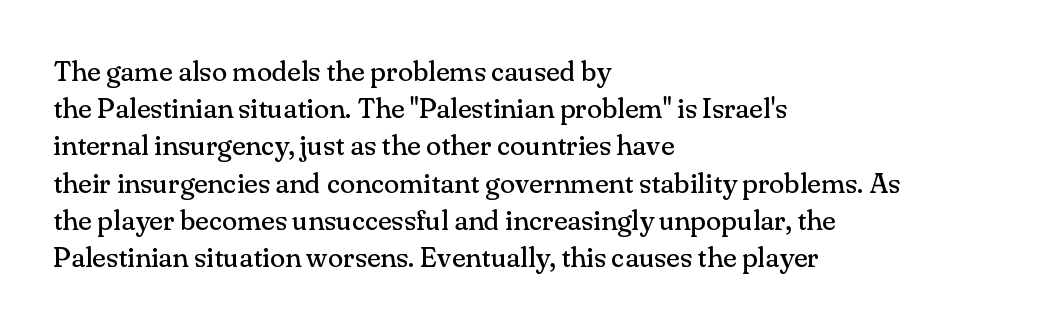
{"serif": "yes", "italic": "no", "bold": "no", "weight": "regular", "width": "normal", "stroke_contrast": "medium", "x_height": "small", "monospaced": "no", "underline": "no", "align": "left", "line_spacing": "normal", "line_spacing_ratio": 1.33, "letter_spacing": "normal", "letter_spacing_em": 0.0, "glyph_px": 28}
